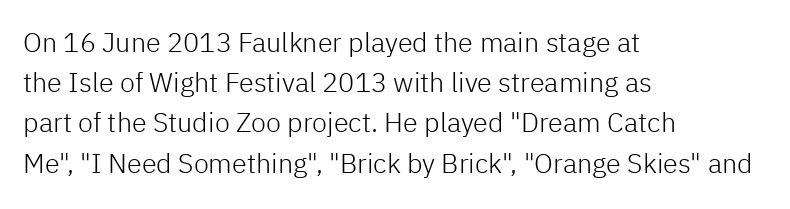
{"italic": "no", "bold": "no", "underline": "no", "align": "left", "line_spacing": "normal", "line_spacing_ratio": 1.49, "letter_spacing": "normal", "letter_spacing_em": 0.0, "glyph_px": 27}
